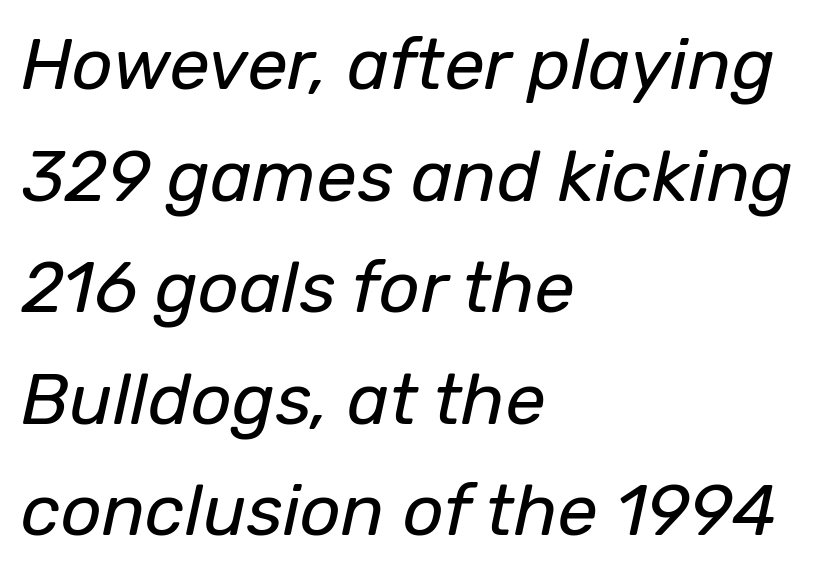
The image shows 72 px regular-weight type, italic (leaning right); set left-aligned, normal line spacing (1.55x), normal letter spacing, not underlined; low stroke contrast and a medium x-height.
